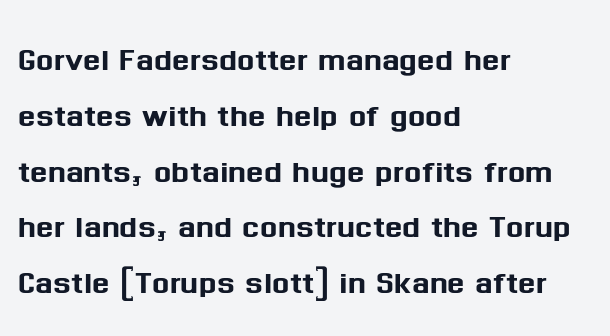
The image shows 41 px sans-serif type, upright; set left-aligned, normal line spacing (1.36x), normal letter spacing, not underlined; medium stroke contrast and a medium x-height.
